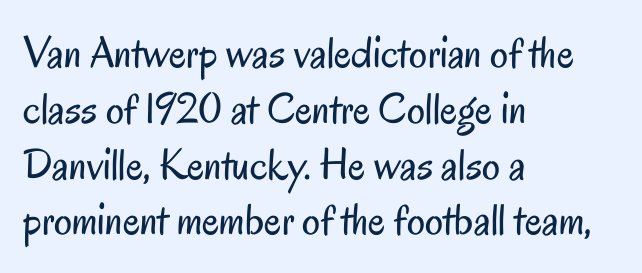
Q: Is the text bold? A: No.
Q: Is the text italic (slanted)? A: No, it is upright.
Q: Is the typeface a serif or a sans-serif typeface? A: Sans-serif.
Q: Is the text underlined? A: No.
Q: How is the paragraph aligned? A: Left-aligned.
Q: Is the spacing between letters normal or unusually wide? A: Normal.
Q: Width (condensed, normal, or wide)? A: Condensed.
Q: Stroke contrast? A: Low.
Q: x-height? A: Small.
Q: Monospaced? A: No.
